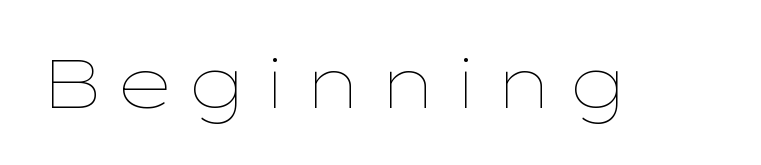
The image shows 69 px thin, wide type, upright; set not underlined; low stroke contrast and a medium x-height.
